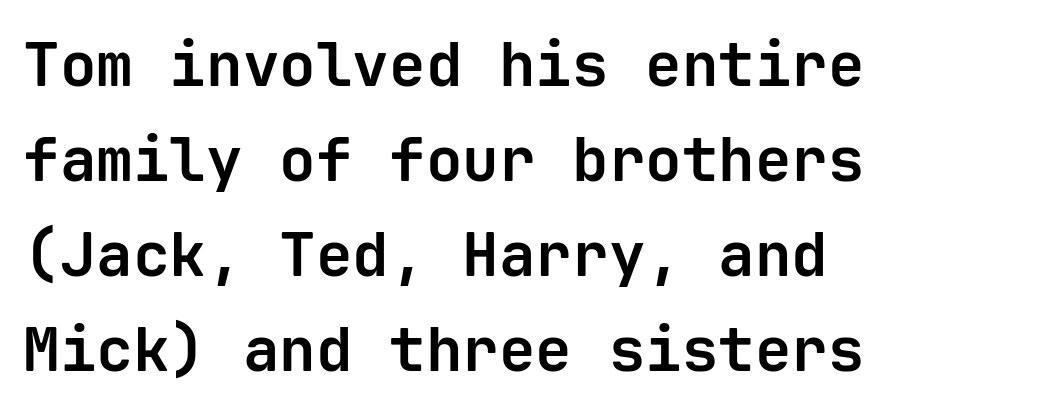
{"serif": "no", "italic": "no", "bold": "yes", "weight": "bold", "width": "normal", "stroke_contrast": "low", "x_height": "medium", "monospaced": "yes", "underline": "no", "align": "left", "line_spacing": "normal", "line_spacing_ratio": 1.56, "letter_spacing": "normal", "letter_spacing_em": 0.0, "glyph_px": 61}
